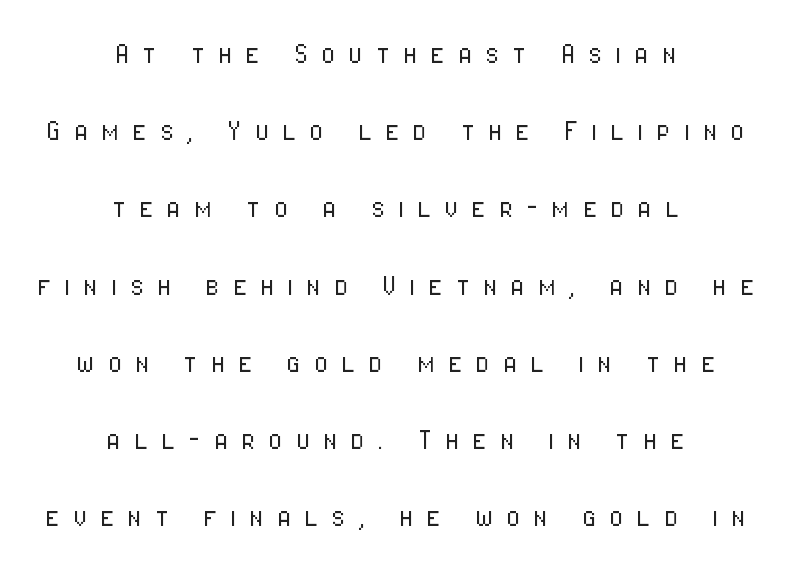
The image shows 33 px light, condensed sans-serif type, upright; set centered, loose line spacing (2.34x), unusually wide letter spacing (+0.39 em), not underlined; low stroke contrast and a medium x-height.
